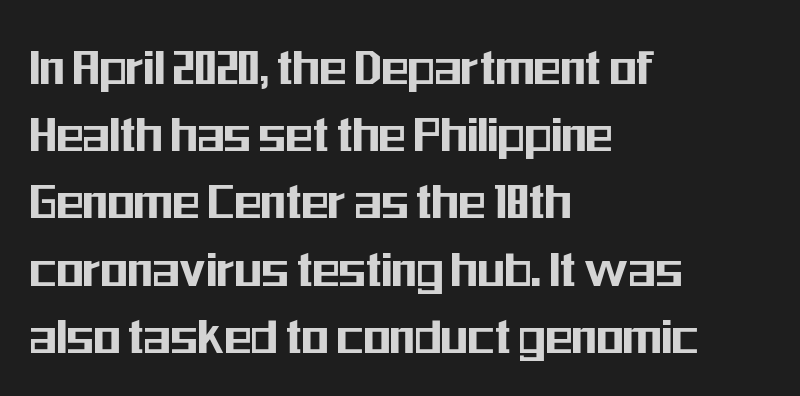
{"serif": "no", "italic": "no", "width": "condensed", "stroke_contrast": "medium", "x_height": "medium", "monospaced": "no", "underline": "no", "align": "left", "line_spacing_ratio": 1.2, "letter_spacing": "normal", "letter_spacing_em": 0.0, "glyph_px": 56}
